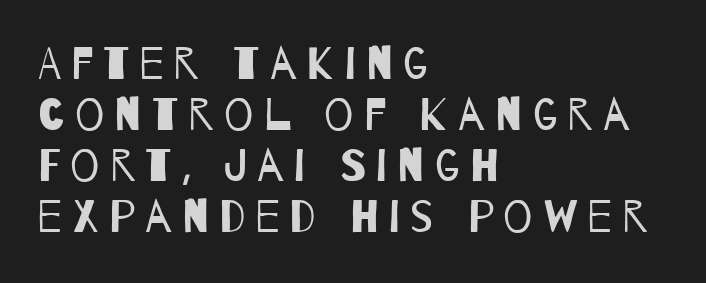
The image shows 46 px regular-weight, condensed sans-serif type; set left-aligned, tight line spacing (1.11x), unusually wide letter spacing (+0.22 em), not underlined; low stroke contrast and a large x-height.
